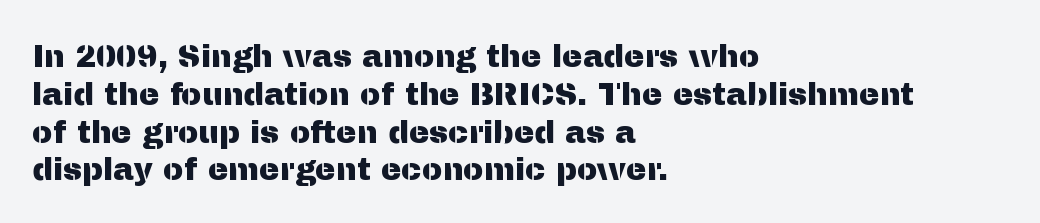
Q: Is the text italic (slanted)? A: No, it is upright.
Q: Is the typeface a serif or a sans-serif typeface? A: Sans-serif.
Q: Is the text underlined? A: No.
Q: How is the paragraph aligned? A: Left-aligned.
Q: Is the spacing between letters normal or unusually wide? A: Normal.
Q: Width (condensed, normal, or wide)? A: Normal.
Q: Stroke contrast? A: Medium.
Q: x-height? A: Medium.
Q: Monospaced? A: No.
